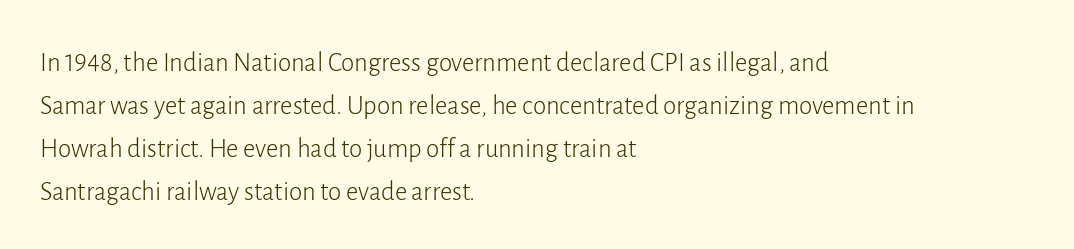
Line beginnings align vertically; line endings do not. Quick note: not italic, upright. No chunkiness to these letters — they're not bold. Default kerning and tracking; the words read as compact shapes.
